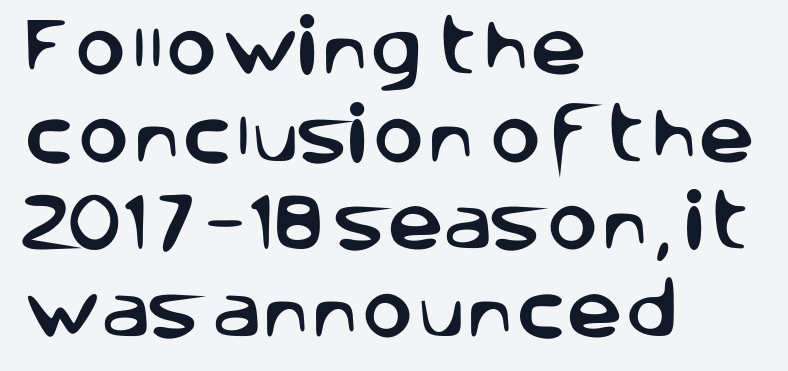
Q: Is the text italic (slanted)? A: No, it is upright.
Q: Is the typeface a serif or a sans-serif typeface? A: Sans-serif.
Q: Is the text underlined? A: No.
Q: How is the paragraph aligned? A: Left-aligned.
Q: Is the spacing between letters normal or unusually wide? A: Normal.
Q: Is the spacing between lines tight, normal or loose? A: Normal.
Q: Width (condensed, normal, or wide)? A: Normal.
Q: Stroke contrast? A: Low.
Q: x-height? A: Large.
Q: Monospaced? A: No.
